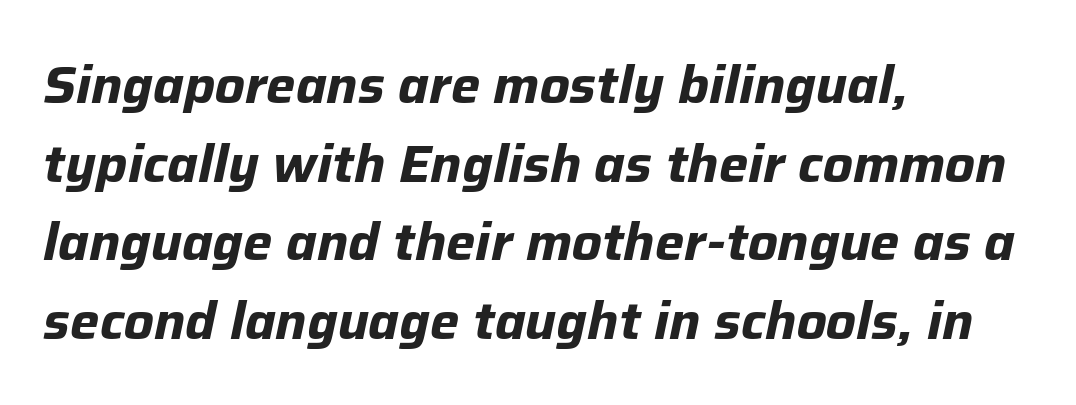
Q: Is the text bold? A: Yes.
Q: Is the text italic (slanted)? A: Yes, it leans right by about 12 degrees.
Q: Is the text underlined? A: No.
Q: How is the paragraph aligned? A: Left-aligned.
Q: Is the spacing between letters normal or unusually wide? A: Normal.
Q: Is the spacing between lines tight, normal or loose? A: Normal.
Q: Width (condensed, normal, or wide)? A: Normal.
Q: Stroke contrast? A: Low.
Q: x-height? A: Medium.
Q: Monospaced? A: No.
